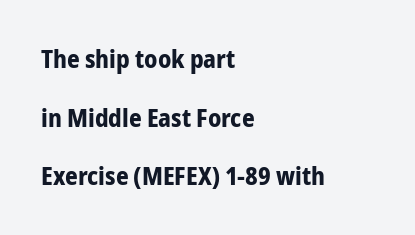
Q: Is the text bold? A: Yes.
Q: Is the text italic (slanted)? A: No, it is upright.
Q: Is the text underlined? A: No.
Q: How is the paragraph aligned? A: Left-aligned.
Q: Is the spacing between letters normal or unusually wide? A: Normal.
Q: Is the spacing between lines tight, normal or loose? A: Loose.
